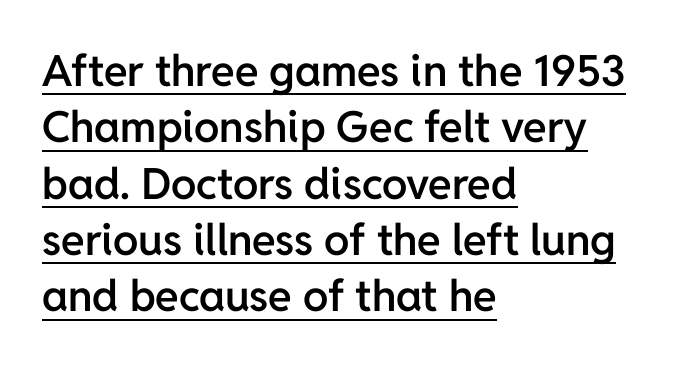
The image shows 43 px semibold sans-serif type, upright; set left-aligned, normal line spacing (1.31x), normal letter spacing, underlined; low stroke contrast and a medium x-height.
